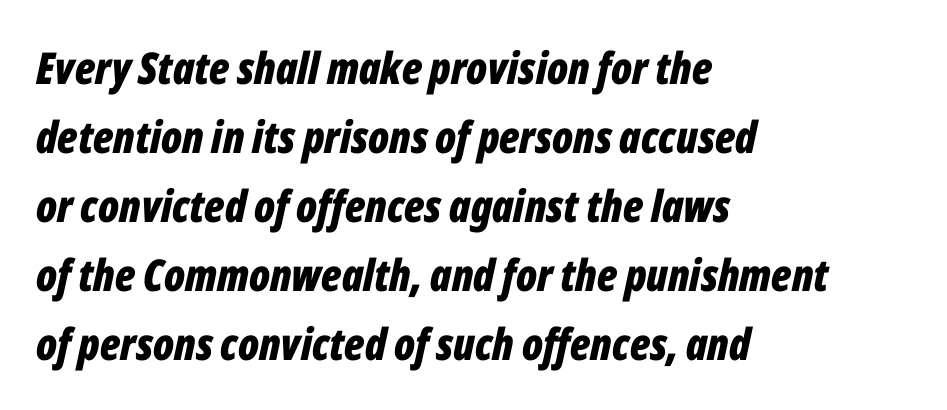
Q: Is the text bold? A: Yes.
Q: Is the text italic (slanted)? A: Yes, it leans right by about 12 degrees.
Q: Is the text underlined? A: No.
Q: How is the paragraph aligned? A: Left-aligned.
Q: Is the spacing between letters normal or unusually wide? A: Normal.
Q: Is the spacing between lines tight, normal or loose? A: Normal.
Q: Width (condensed, normal, or wide)? A: Condensed.
Q: Stroke contrast? A: Low.
Q: x-height? A: Medium.
Q: Monospaced? A: No.
